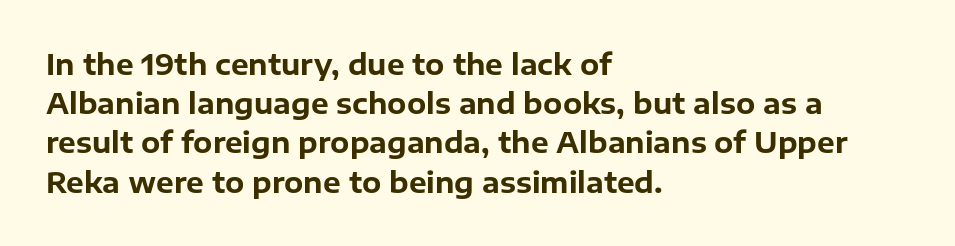
Q: Is the text bold? A: Yes.
Q: Is the text italic (slanted)? A: No, it is upright.
Q: Is the typeface a serif or a sans-serif typeface? A: Sans-serif.
Q: Is the text underlined? A: No.
Q: How is the paragraph aligned? A: Left-aligned.
Q: Is the spacing between letters normal or unusually wide? A: Normal.
Q: Is the spacing between lines tight, normal or loose? A: Normal.
Q: Width (condensed, normal, or wide)? A: Normal.
Q: Stroke contrast? A: Low.
Q: x-height? A: Medium.
Q: Monospaced? A: No.
